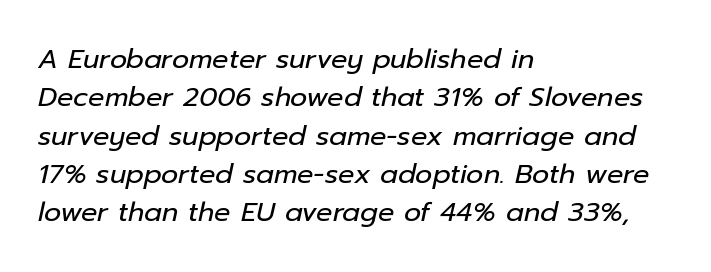
{"italic": "yes", "lean": "right", "slant_degrees": 12, "bold": "no", "underline": "no", "align": "left", "line_spacing": "normal", "line_spacing_ratio": 1.42, "letter_spacing": "normal", "letter_spacing_em": 0.0, "glyph_px": 27}
